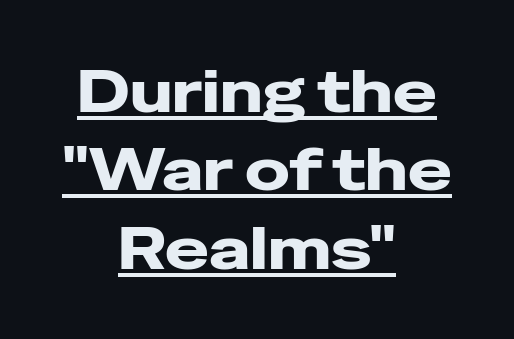
{"serif": "no", "italic": "no", "width": "wide", "stroke_contrast": "low", "x_height": "medium", "monospaced": "no", "underline": "yes", "align": "center", "line_spacing": "normal", "line_spacing_ratio": 1.33, "letter_spacing": "normal", "letter_spacing_em": 0.0, "glyph_px": 59}
